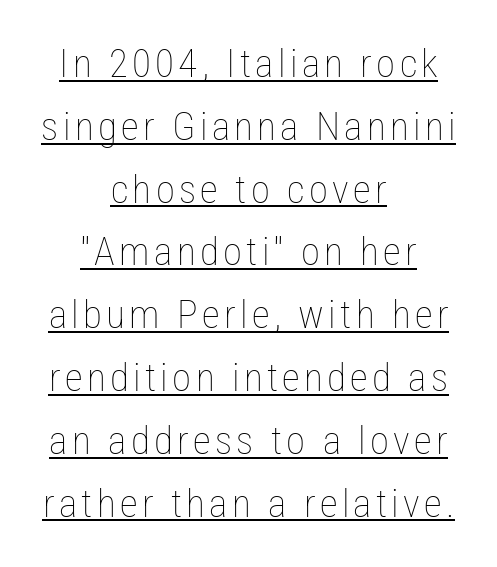
{"italic": "no", "bold": "no", "weight": "thin", "width": "condensed", "stroke_contrast": "low", "x_height": "medium", "monospaced": "no", "underline": "yes", "align": "center", "line_spacing": "normal", "line_spacing_ratio": 1.61, "glyph_px": 39}
